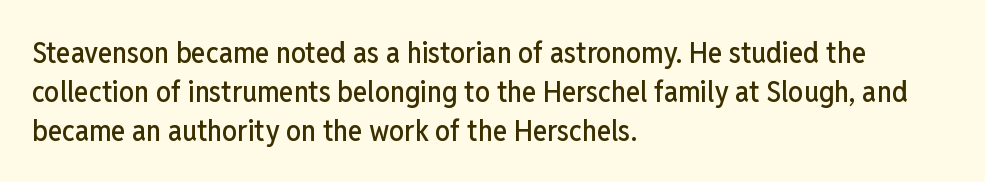
{"serif": "no", "italic": "no", "width": "condensed", "stroke_contrast": "low", "x_height": "medium", "monospaced": "no", "underline": "no", "align": "left", "line_spacing": "normal", "line_spacing_ratio": 1.3, "letter_spacing": "normal", "letter_spacing_em": 0.0, "glyph_px": 30}
